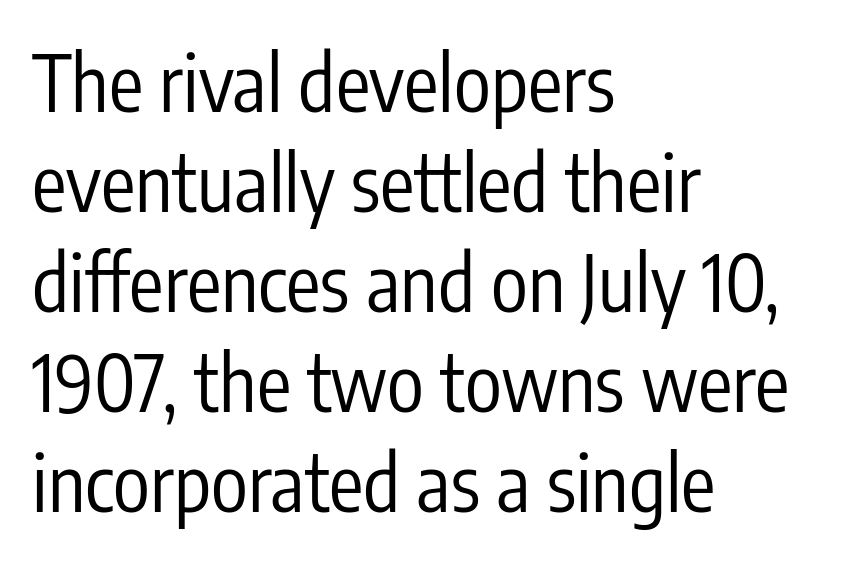
A bare baseline throughout the passage. The face used here is a sans, in the tradition of grotesques and geometrics. Summary of weight: not heavy and not bold. Honestly, the letter spacing is just normal — you wouldn't notice it.
